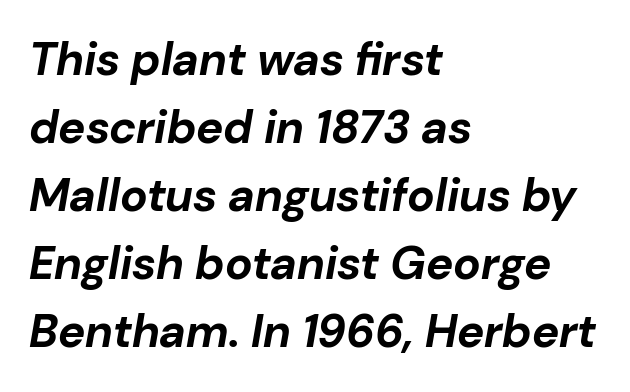
Notice how descenders clear the ascenders below comfortably — that's standard leading. Every character sits at an angle, as italics do. Teacher's note: observe the even left margin — that is flush-left alignment. A bare baseline throughout the passage. Note the varied advance widths — an 'i' is clearly narrower than an 'm'. These words are printed bold, with thick strokes throughout.
